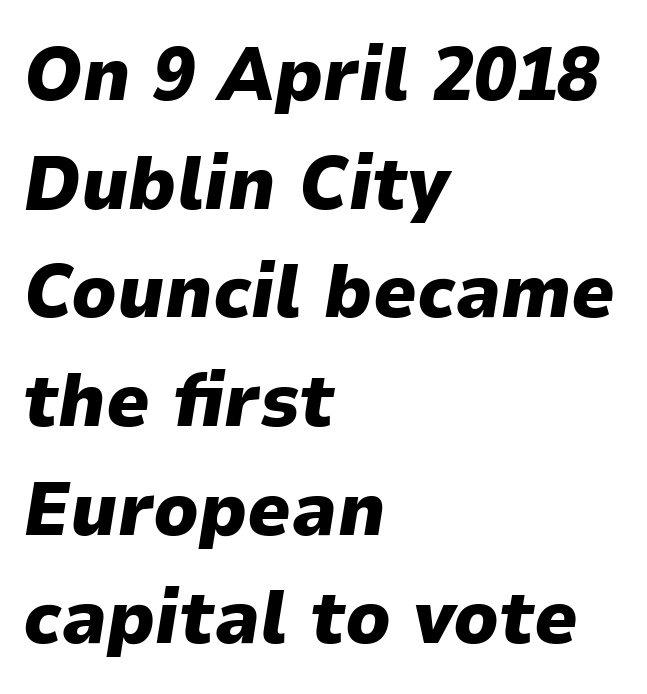
{"italic": "yes", "lean": "right", "slant_degrees": 9, "bold": "yes", "weight": "heavy", "width": "normal", "stroke_contrast": "low", "x_height": "medium", "monospaced": "no", "underline": "no", "align": "left", "line_spacing": "normal", "line_spacing_ratio": 1.43, "letter_spacing": "normal", "letter_spacing_em": 0.0, "glyph_px": 76}
